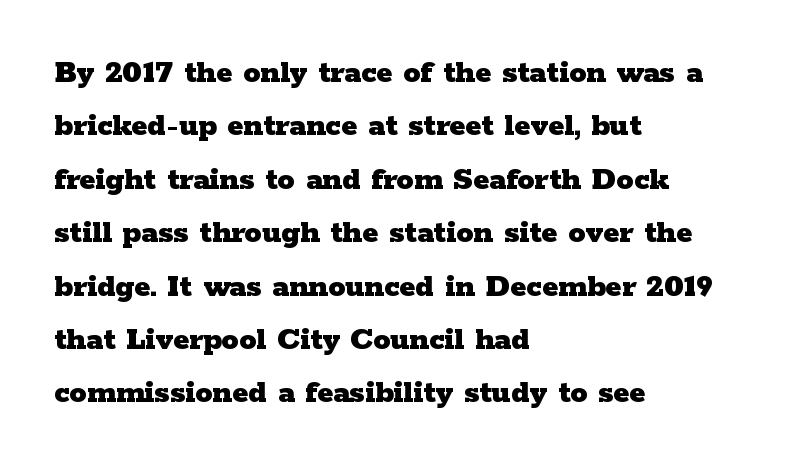
Q: Is the text bold? A: Yes.
Q: Is the text italic (slanted)? A: No, it is upright.
Q: Is the typeface a serif or a sans-serif typeface? A: Serif.
Q: Is the text underlined? A: No.
Q: How is the paragraph aligned? A: Left-aligned.
Q: Is the spacing between letters normal or unusually wide? A: Normal.
Q: Is the spacing between lines tight, normal or loose? A: Normal.
Q: Width (condensed, normal, or wide)? A: Wide.
Q: Stroke contrast? A: Low.
Q: x-height? A: Medium.
Q: Monospaced? A: No.
